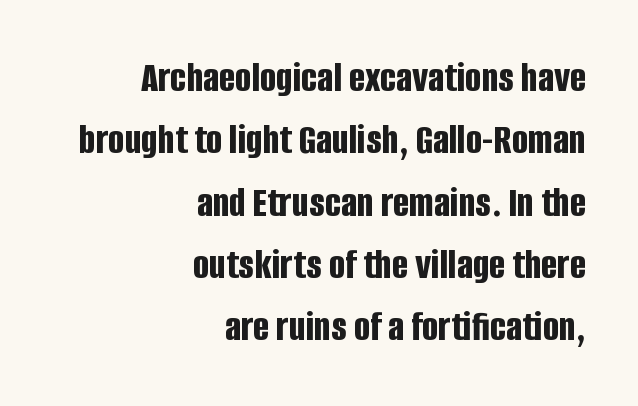
The passage shown is typed in a proportional face where columns would drift. A typesetter would label this face a sans. This is the regular roman posture of the typeface. Descenders are the only things crossing below the line. Leftover space on each line is placed entirely before the opening word. The leading is moderate, giving the passage an even texture.
